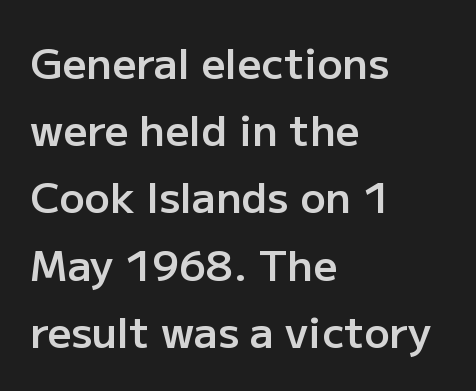
{"serif": "no", "italic": "no", "bold": "semi", "weight": "semibold", "width": "normal", "stroke_contrast": "low", "x_height": "medium", "monospaced": "no", "underline": "no", "align": "left", "line_spacing": "normal", "line_spacing_ratio": 1.6, "letter_spacing": "normal", "letter_spacing_em": 0.0, "glyph_px": 42}
